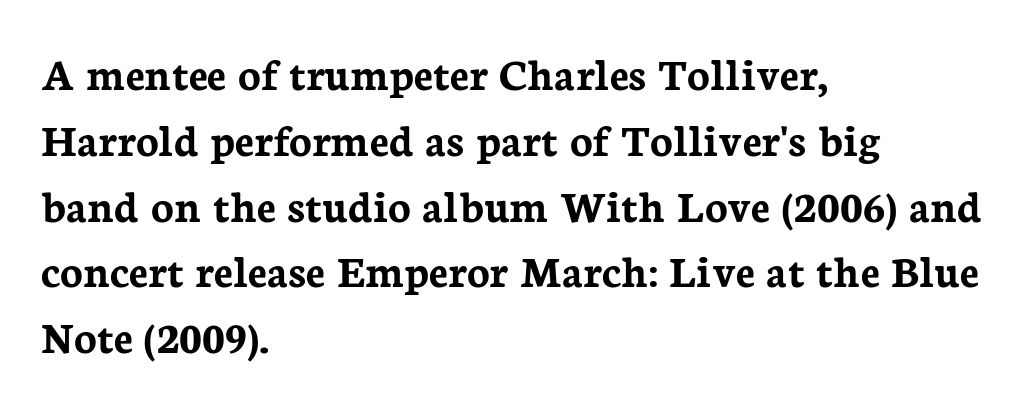
Q: Is the text bold? A: Yes.
Q: Is the text italic (slanted)? A: No, it is upright.
Q: Is the typeface a serif or a sans-serif typeface? A: Serif.
Q: Is the text underlined? A: No.
Q: How is the paragraph aligned? A: Left-aligned.
Q: Is the spacing between letters normal or unusually wide? A: Normal.
Q: Is the spacing between lines tight, normal or loose? A: Normal.
Q: Width (condensed, normal, or wide)? A: Normal.
Q: Stroke contrast? A: Low.
Q: x-height? A: Medium.
Q: Monospaced? A: No.
